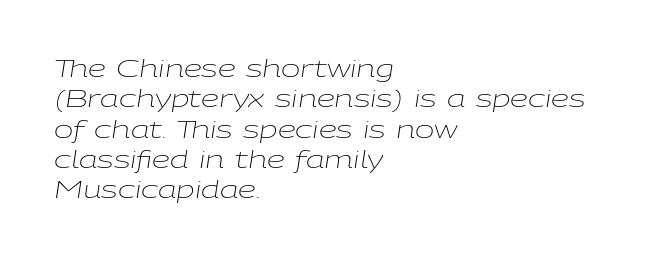
A quiet, ordinary-to-light weight characterises the typeface. The lines are quadded left. Evenly set lines give the paragraph a standard silhouette. Quick note: italic. The foot of each line stays bare and open.
